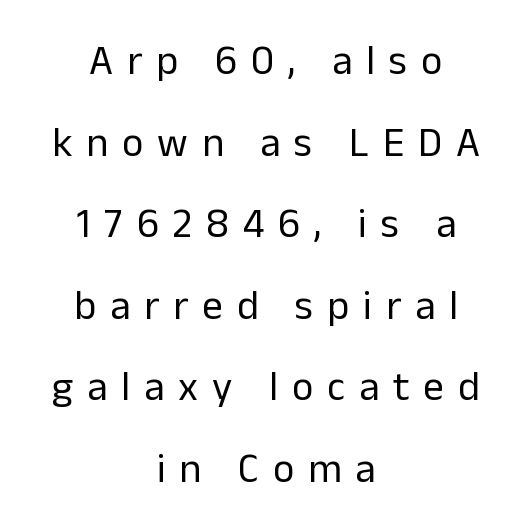
Q: Is the text bold? A: No.
Q: Is the text italic (slanted)? A: No, it is upright.
Q: Is the typeface a serif or a sans-serif typeface? A: Sans-serif.
Q: Is the text underlined? A: No.
Q: How is the paragraph aligned? A: Centered.
Q: Is the spacing between letters normal or unusually wide? A: Unusually wide.
Q: Is the spacing between lines tight, normal or loose? A: Loose.
Q: Width (condensed, normal, or wide)? A: Normal.
Q: Stroke contrast? A: Low.
Q: x-height? A: Medium.
Q: Monospaced? A: No.
